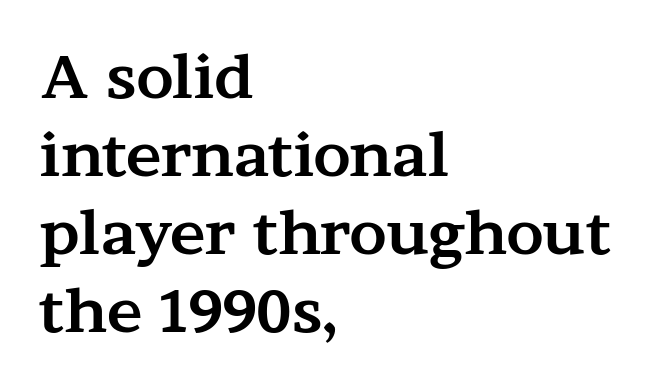
The image shows 60 px bold, wide serif type, upright; set left-aligned, normal line spacing (1.3x), normal letter spacing, not underlined; medium stroke contrast and a medium x-height.
